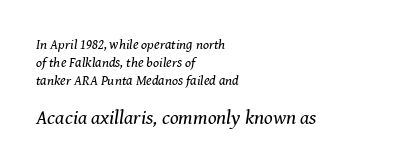
The image shows 20 px text type, italic (leaning right); set left-aligned, normal line spacing (1.28x), normal letter spacing, not underlined; the second (bottom) block is 1.43x larger.
